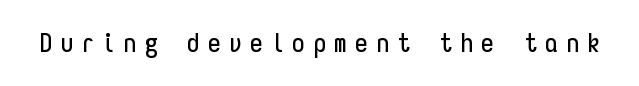
This is the regular roman posture of the typeface. The line texture is sparse and dotted thanks to wide tracking. Nobody drew a line under any word here.
